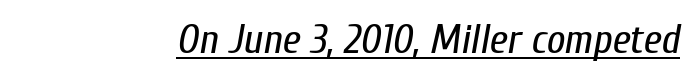
Is the letter spacing exaggerated? No — it looks like the ordinary default. Looks like regular typesetting: each glyph gets only the width it needs. Stem width sits at or under what a default text font uses. The axis of the letterforms is tilted away from vertical. You can see a thin bar hugging the bottom of the glyphs.
